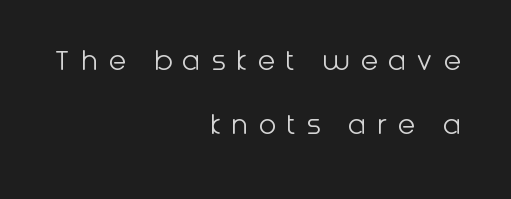
Q: Is the text bold? A: No.
Q: Is the text italic (slanted)? A: No, it is upright.
Q: Is the typeface a serif or a sans-serif typeface? A: Sans-serif.
Q: Is the text underlined? A: No.
Q: How is the paragraph aligned? A: Right-aligned.
Q: Is the spacing between letters normal or unusually wide? A: Unusually wide.
Q: Is the spacing between lines tight, normal or loose? A: Loose.
Q: Width (condensed, normal, or wide)? A: Normal.
Q: Stroke contrast? A: Low.
Q: x-height? A: Medium.
Q: Monospaced? A: No.
